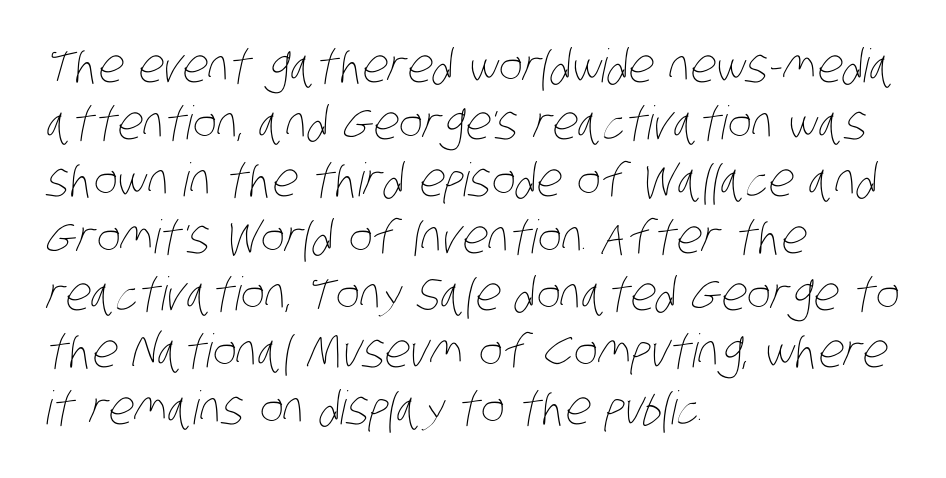
Q: Is the text bold? A: No.
Q: Is the text underlined? A: No.
Q: How is the paragraph aligned? A: Left-aligned.
Q: Is the spacing between letters normal or unusually wide? A: Normal.
Q: Width (condensed, normal, or wide)? A: Condensed.
Q: Stroke contrast? A: Low.
Q: x-height? A: Large.
Q: Monospaced? A: No.
